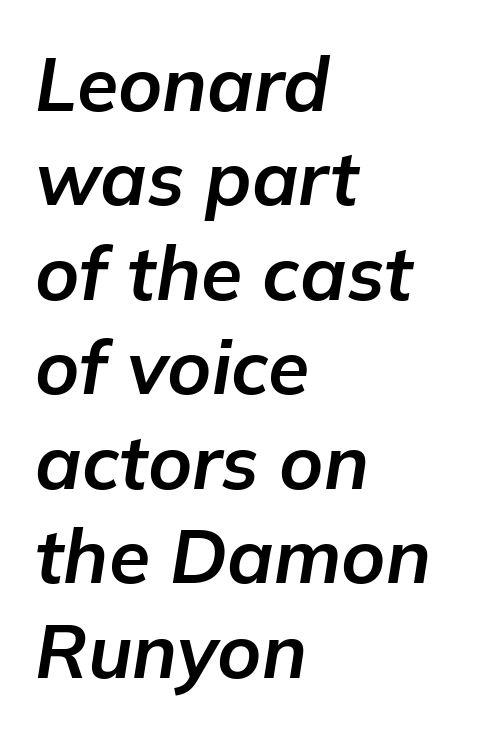
The image shows 75 px bold type, italic (leaning right); set left-aligned, normal line spacing (1.26x), normal letter spacing, not underlined; low stroke contrast and a medium x-height.
